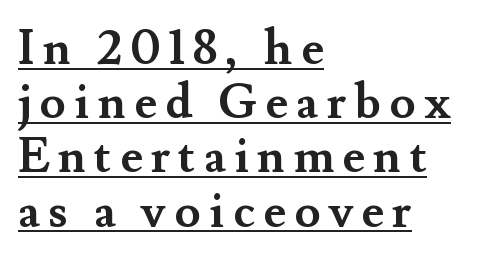
{"serif": "yes", "italic": "no", "bold": "yes", "weight": "semibold", "width": "normal", "stroke_contrast": "medium", "x_height": "small", "monospaced": "no", "underline": "yes", "align": "left", "line_spacing": "tight", "line_spacing_ratio": 1.13, "glyph_px": 48}
